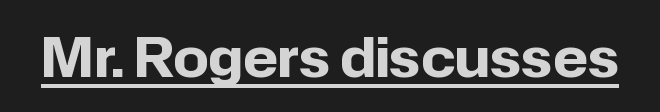
Q: Is the text bold? A: Yes.
Q: Is the text italic (slanted)? A: No, it is upright.
Q: Is the typeface a serif or a sans-serif typeface? A: Sans-serif.
Q: Is the text underlined? A: Yes.
Q: Is the spacing between letters normal or unusually wide? A: Normal.
Q: Width (condensed, normal, or wide)? A: Normal.
Q: Stroke contrast? A: Low.
Q: x-height? A: Medium.
Q: Monospaced? A: No.
